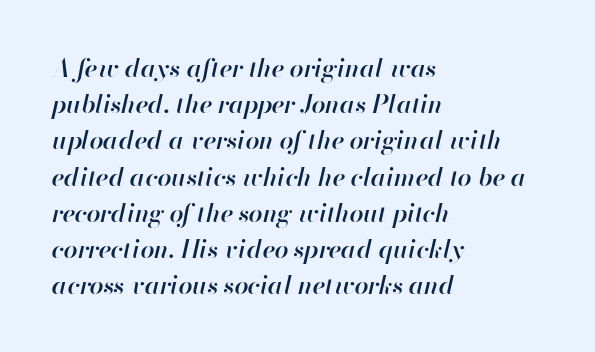
The image shows 25 px text type, italic (leaning right); set left-aligned, normal line spacing (1.45x), normal letter spacing, not underlined.
